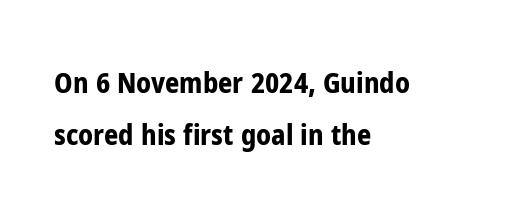
Nope, no serifs anywhere on these letters. Rendered with straight, roman letterforms. How are the letters spaced? Ordinarily, with no added tracking. Lines of text with bare space underneath.
